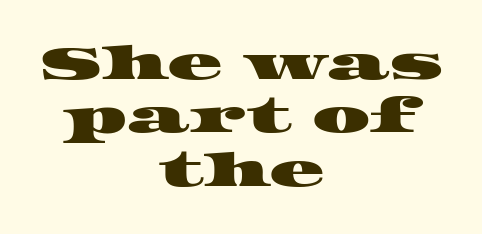
{"serif": "yes", "width": "wide", "stroke_contrast": "high", "x_height": "large", "monospaced": "no", "underline": "no", "align": "center", "line_spacing_ratio": 1.16, "letter_spacing": "normal", "letter_spacing_em": 0.0, "glyph_px": 46}
